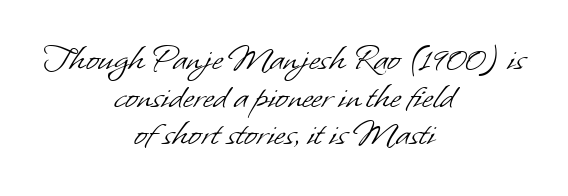
Q: Is the text bold? A: No.
Q: Is the typeface a serif or a sans-serif typeface? A: Sans-serif.
Q: Is the text underlined? A: No.
Q: How is the paragraph aligned? A: Centered.
Q: Is the spacing between letters normal or unusually wide? A: Normal.
Q: Is the spacing between lines tight, normal or loose? A: Tight.
Q: Width (condensed, normal, or wide)? A: Normal.
Q: Stroke contrast? A: Low.
Q: x-height? A: Small.
Q: Monospaced? A: No.
